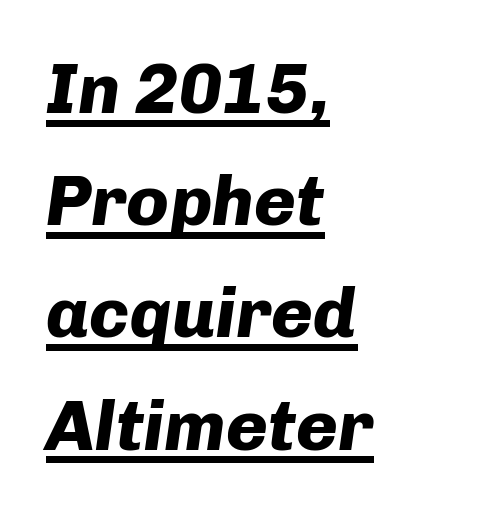
{"italic": "yes", "lean": "right", "slant_degrees": 8, "bold": "yes", "weight": "heavy", "width": "normal", "stroke_contrast": "low", "x_height": "medium", "monospaced": "no", "underline": "yes", "align": "left", "line_spacing": "normal", "line_spacing_ratio": 1.58, "letter_spacing": "normal", "letter_spacing_em": 0.0, "glyph_px": 71}
